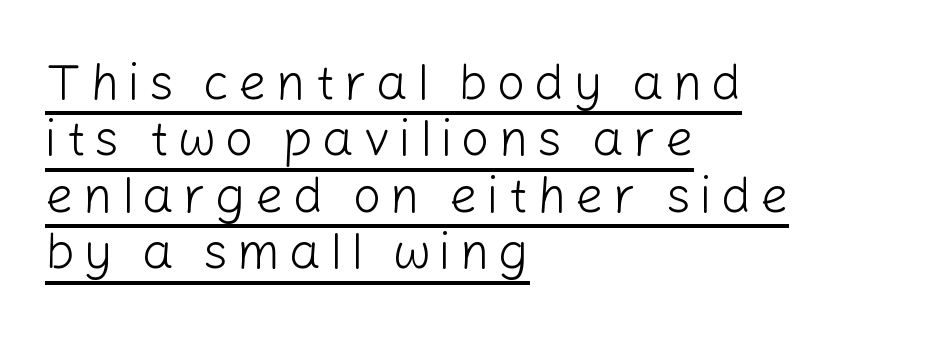
The image shows 50 px light sans-serif type, upright; set left-aligned, tight line spacing (1.13x), underlined; low stroke contrast and a medium x-height.
